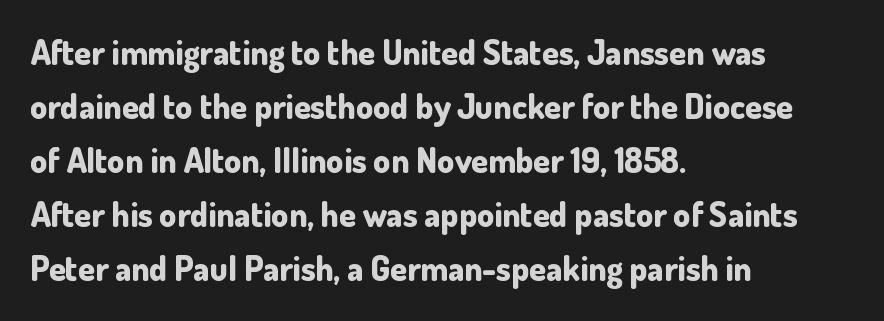
{"serif": "no", "italic": "no", "bold": "yes", "weight": "bold", "width": "normal", "stroke_contrast": "low", "x_height": "small", "monospaced": "no", "underline": "no", "align": "left", "line_spacing": "normal", "line_spacing_ratio": 1.59, "letter_spacing": "normal", "letter_spacing_em": 0.0, "glyph_px": 34}
